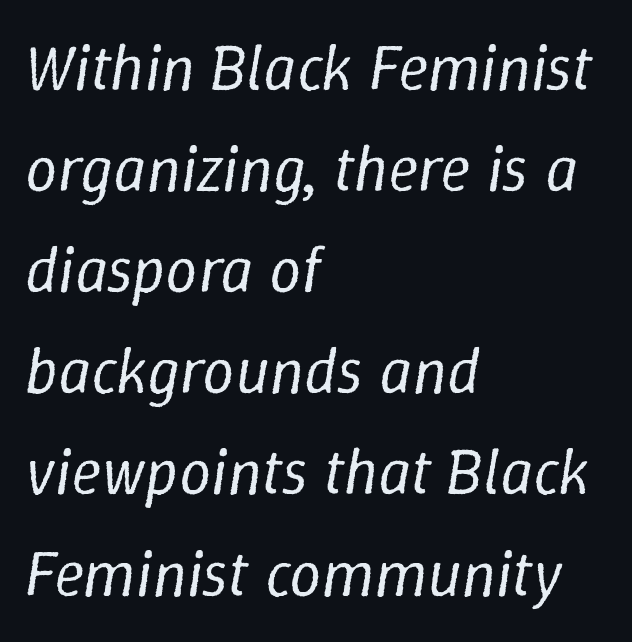
Q: Is the text bold? A: No.
Q: Is the text italic (slanted)? A: Yes, it leans right by about 9 degrees.
Q: Is the text underlined? A: No.
Q: How is the paragraph aligned? A: Left-aligned.
Q: Is the spacing between letters normal or unusually wide? A: Normal.
Q: Is the spacing between lines tight, normal or loose? A: Normal.
Q: Width (condensed, normal, or wide)? A: Normal.
Q: Stroke contrast? A: Low.
Q: x-height? A: Medium.
Q: Monospaced? A: No.
